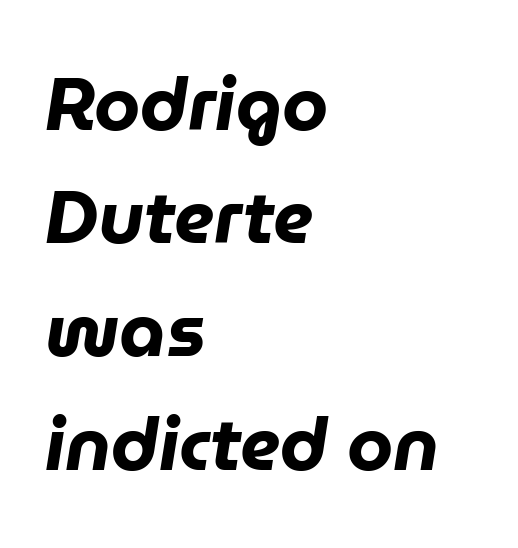
{"italic": "yes", "lean": "right", "slant_degrees": 9, "bold": "yes", "weight": "heavy", "width": "normal", "stroke_contrast": "low", "x_height": "medium", "monospaced": "no", "underline": "no", "align": "left", "line_spacing": "normal", "line_spacing_ratio": 1.53, "letter_spacing": "normal", "letter_spacing_em": 0.0, "glyph_px": 74}
